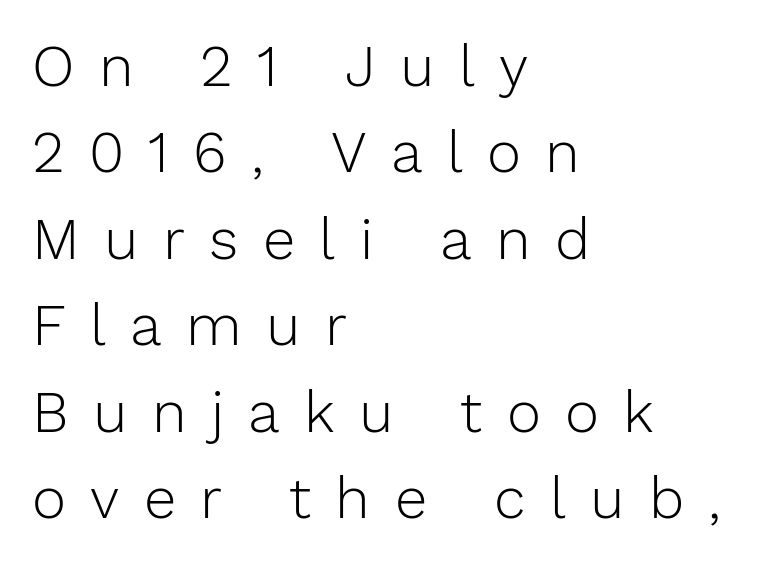
{"serif": "no", "italic": "no", "bold": "no", "weight": "light", "width": "normal", "stroke_contrast": "low", "x_height": "medium", "monospaced": "no", "underline": "no", "align": "left", "line_spacing": "normal", "line_spacing_ratio": 1.49, "letter_spacing": "wide", "letter_spacing_em": 0.42, "glyph_px": 58}
